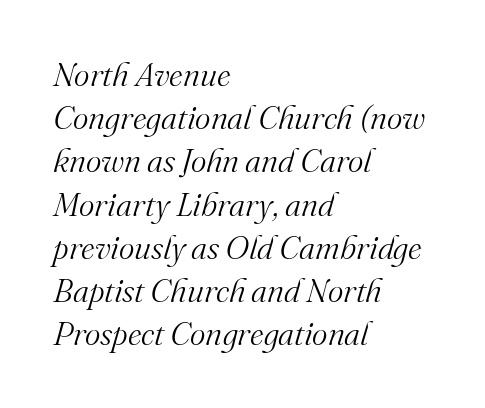
The image shows 33 px light serif type, italic (leaning right); set left-aligned, normal line spacing (1.31x), normal letter spacing, not underlined; medium stroke contrast and a small x-height.
